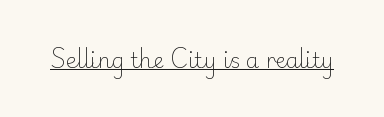
The image shows 21 px text type, upright; set normal letter spacing, underlined.
